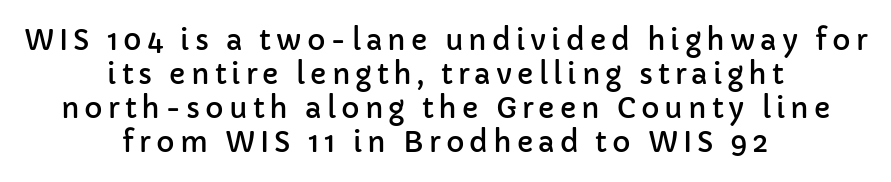
Q: Is the text italic (slanted)? A: No, it is upright.
Q: Is the typeface a serif or a sans-serif typeface? A: Sans-serif.
Q: Is the text underlined? A: No.
Q: How is the paragraph aligned? A: Centered.
Q: Width (condensed, normal, or wide)? A: Normal.
Q: Stroke contrast? A: Low.
Q: x-height? A: Medium.
Q: Monospaced? A: No.
